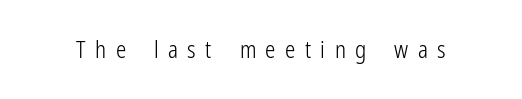
Q: Is the text bold? A: No.
Q: Is the text italic (slanted)? A: No, it is upright.
Q: Is the text underlined? A: No.
Q: Is the spacing between letters normal or unusually wide? A: Unusually wide.
